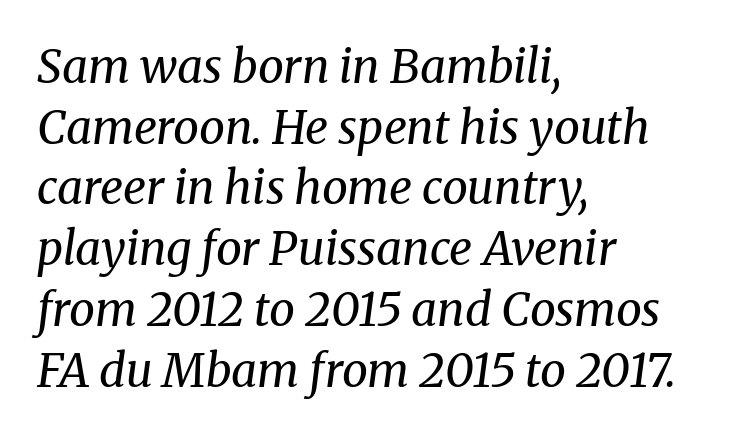
One-word summary of the alignment: left. Whoever set this chose a conventional vertical rhythm. A clean baseline with only descenders dipping below it. This rendering employs a face with finishing strokes, i.e., a serif. The rendering uses natural spacing where letterforms have individual widths.
